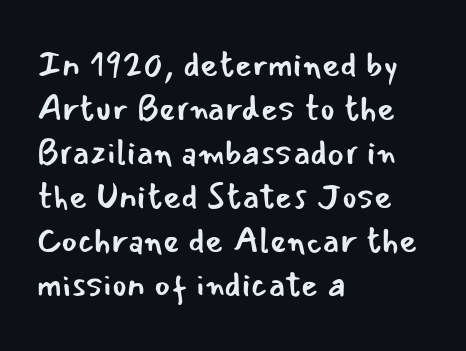
{"serif": "no", "italic": "no", "bold": "no", "weight": "regular", "width": "normal", "stroke_contrast": "low", "x_height": "small", "monospaced": "no", "underline": "no", "align": "left", "line_spacing": "normal", "line_spacing_ratio": 1.26, "letter_spacing": "normal", "letter_spacing_em": 0.0, "glyph_px": 35}
